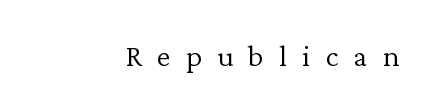
The image shows 31 px light serif type, upright; set unusually wide letter spacing (+0.49 em), not underlined; low stroke contrast and a medium x-height.
